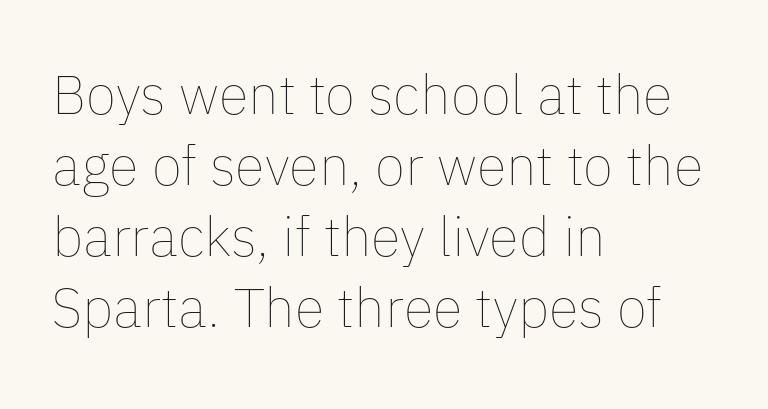
Observe the ordinary spacing: letters are neighbours, not strangers. A typesetter would call this leading conventional body-copy spacing. One-word summary of the alignment: left. These lines were composed using upright roman letters.
